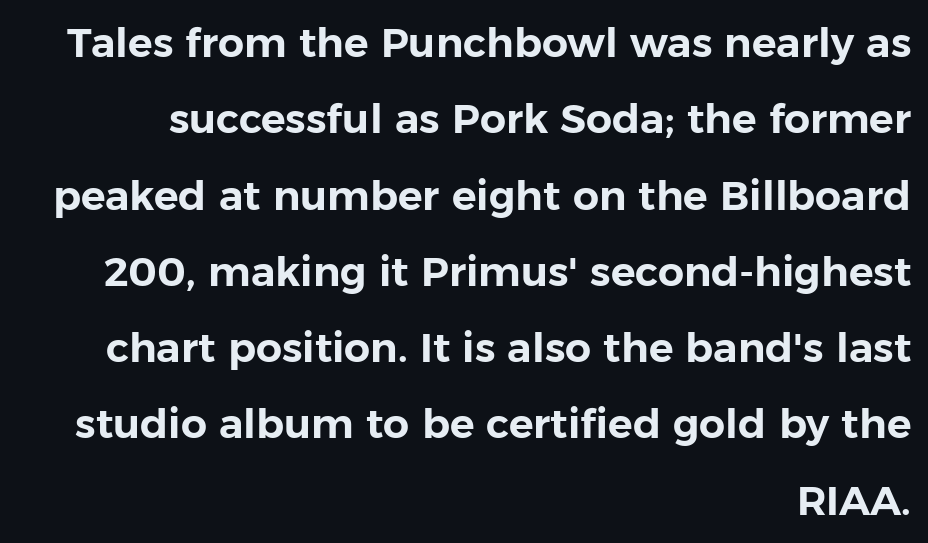
The string is rendered with underlining switched off. The designer went with a sans here, leaving each stem footless. This is the regular roman posture of the typeface. Does the copy run flush right? Yes — the right margin is perfectly even.
